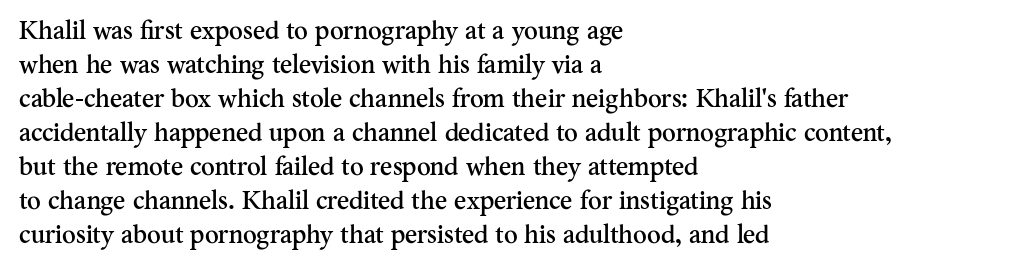
Q: Is the text italic (slanted)? A: No, it is upright.
Q: Is the text underlined? A: No.
Q: How is the paragraph aligned? A: Left-aligned.
Q: Is the spacing between letters normal or unusually wide? A: Normal.
Q: Is the spacing between lines tight, normal or loose? A: Normal.
